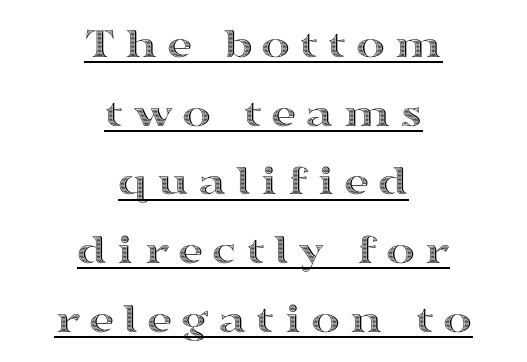
{"italic": "no", "width": "wide", "x_height": "medium", "monospaced": "no", "underline": "yes", "align": "center", "line_spacing": "normal", "line_spacing_ratio": 1.56, "letter_spacing": "wide", "letter_spacing_em": 0.2, "glyph_px": 44}
